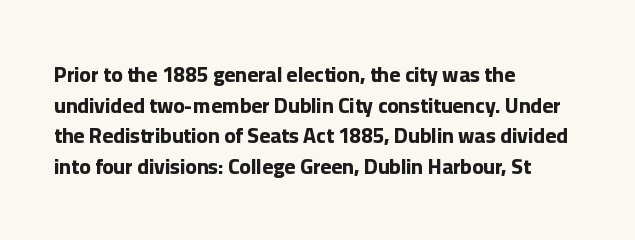
Glyph-to-glyph distance matches everyday printed text. If you drew a line through each stem, it would be perfectly vertical. Horizontal bands of white between lines are of average thickness. Type without underlining. The glyphs have the mass of a bold cut.
